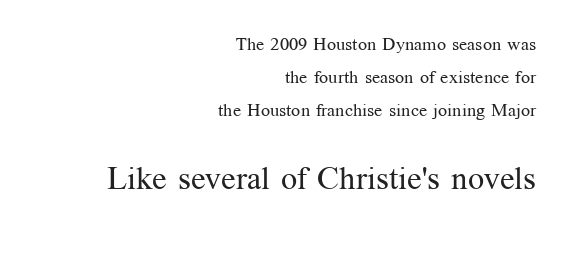
Q: Is the text bold? A: No.
Q: Is the text italic (slanted)? A: No, it is upright.
Q: Is the typeface a serif or a sans-serif typeface? A: Serif.
Q: Is the text underlined? A: No.
Q: How is the paragraph aligned? A: Right-aligned.
Q: Is the spacing between letters normal or unusually wide? A: Normal.
Q: Which block of text is set in a larger size, the first (top) or the second (bottom)? A: The second (bottom) one.
Q: Width (condensed, normal, or wide)? A: Normal.
Q: Stroke contrast? A: Medium.
Q: x-height? A: Medium.
Q: Monospaced? A: No.
